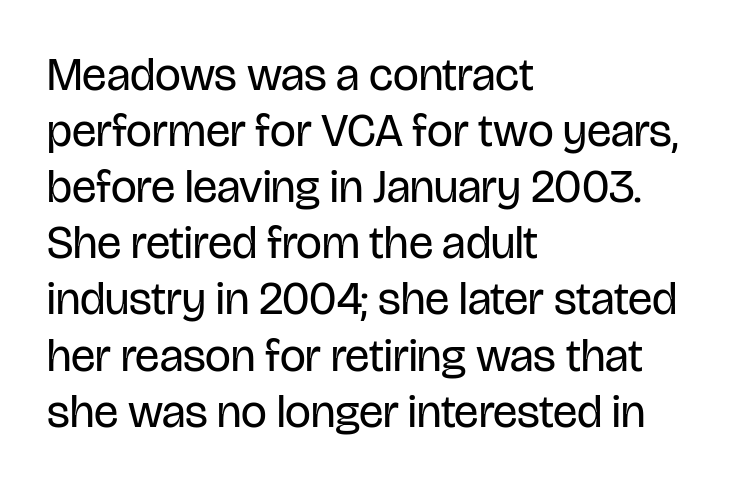
The image shows 46 px regular-weight, condensed sans-serif type, upright; set left-aligned, line spacing 1.22x, normal letter spacing, not underlined; low stroke contrast and a large x-height.
